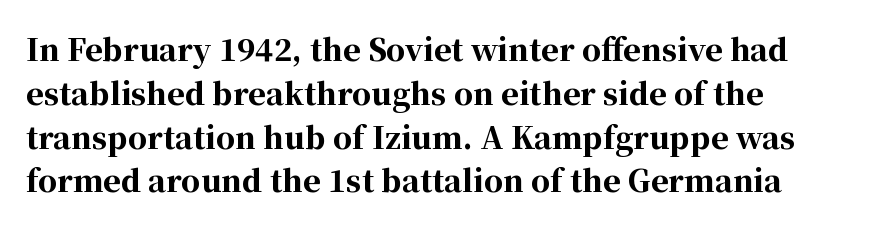
Q: Is the text bold? A: Yes.
Q: Is the text italic (slanted)? A: No, it is upright.
Q: Is the typeface a serif or a sans-serif typeface? A: Serif.
Q: Is the text underlined? A: No.
Q: How is the paragraph aligned? A: Left-aligned.
Q: Is the spacing between letters normal or unusually wide? A: Normal.
Q: Is the spacing between lines tight, normal or loose? A: Normal.
Q: Width (condensed, normal, or wide)? A: Normal.
Q: Stroke contrast? A: High.
Q: x-height? A: Medium.
Q: Monospaced? A: No.
